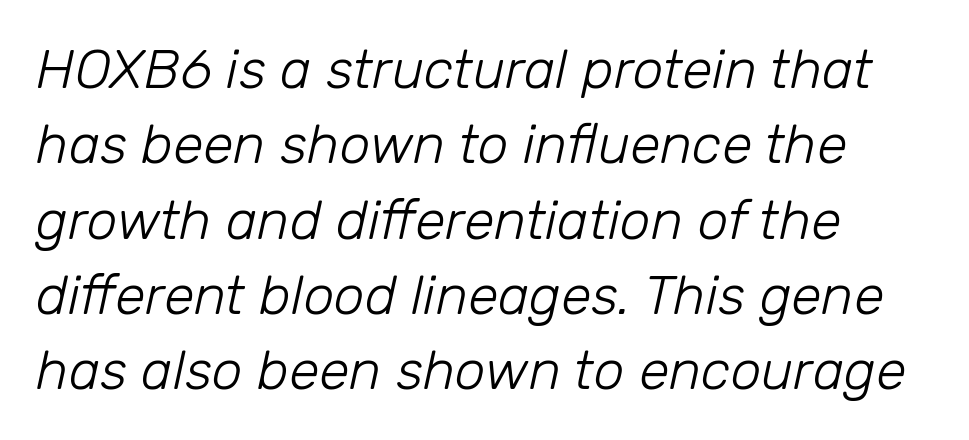
The image shows 55 px light type, italic (leaning right); set left-aligned, normal line spacing (1.37x), normal letter spacing, not underlined; low stroke contrast and a medium x-height.
